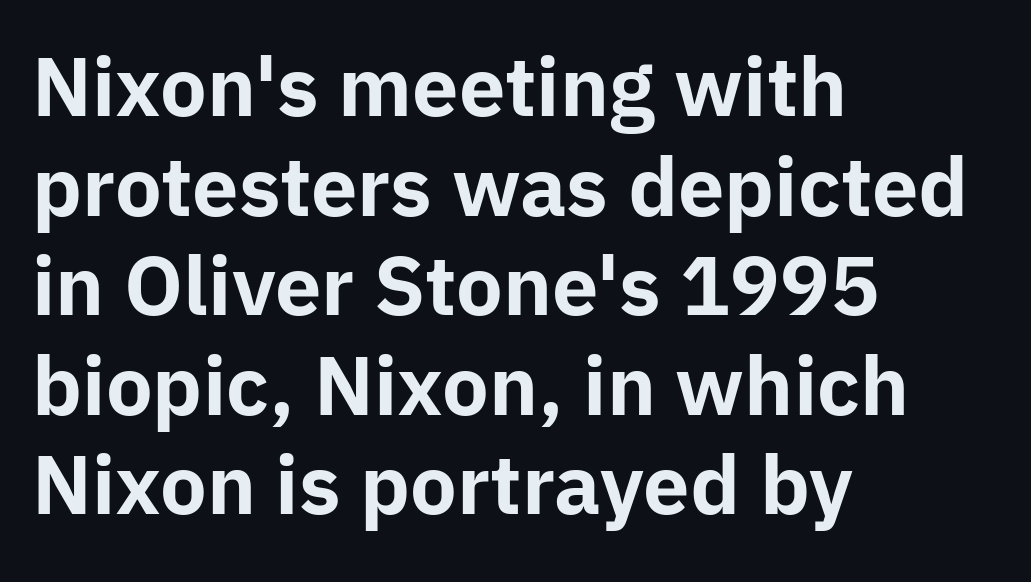
The image shows 79 px bold sans-serif type, upright; set left-aligned, normal line spacing (1.26x), normal letter spacing, not underlined; low stroke contrast and a medium x-height.
